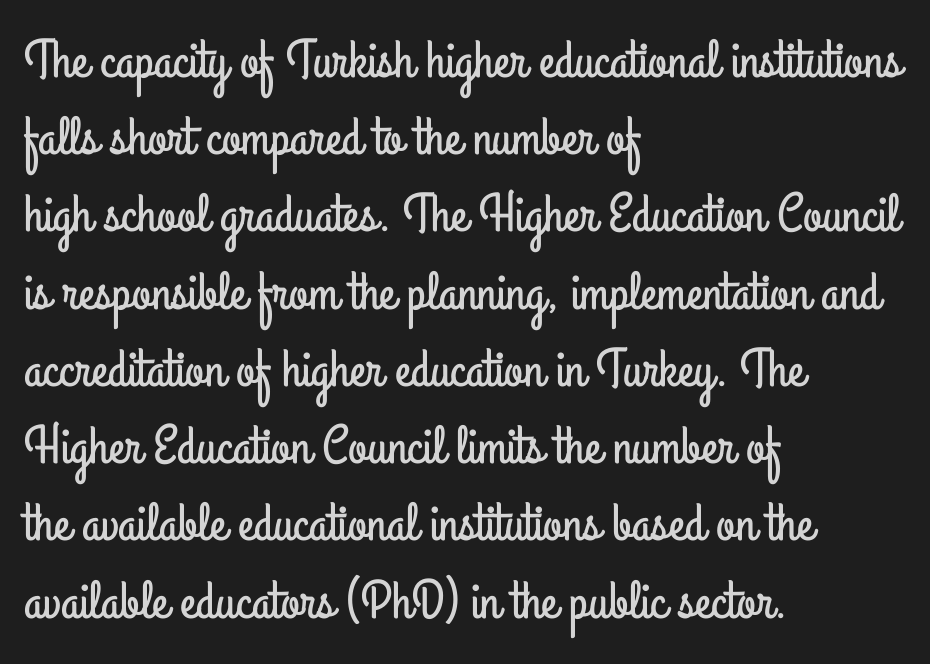
The image shows 54 px condensed sans-serif type, upright; set left-aligned, normal line spacing (1.43x), normal letter spacing, not underlined; low stroke contrast and a small x-height.
